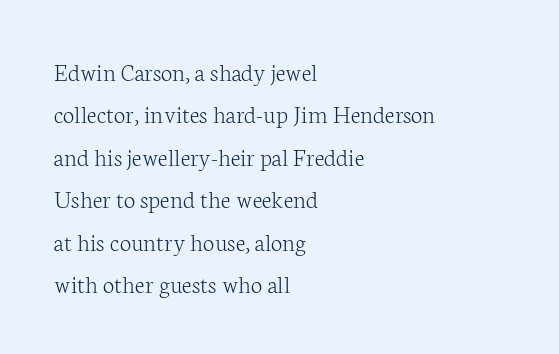
Line spacing here is normal. Notice how the stems are strictly vertical — no italics here. Nothing unusual about the tracking: characters are spaced as the font intends. Honestly, there is no underline to notice here at all. Casual observation: everything's shoved over to the left.
